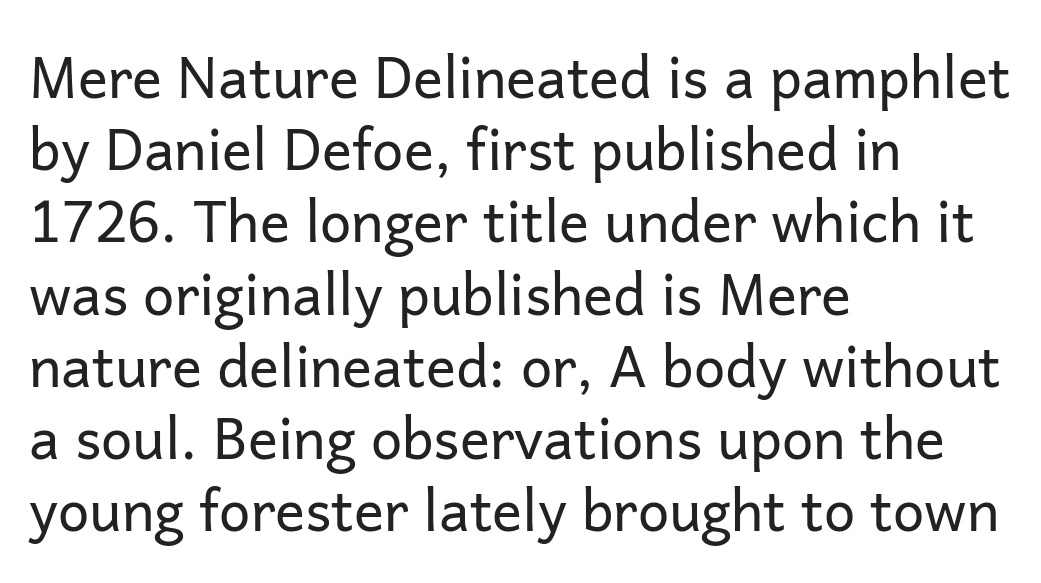
Q: Is the text bold? A: No.
Q: Is the text italic (slanted)? A: No, it is upright.
Q: Is the typeface a serif or a sans-serif typeface? A: Sans-serif.
Q: Is the text underlined? A: No.
Q: How is the paragraph aligned? A: Left-aligned.
Q: Is the spacing between letters normal or unusually wide? A: Normal.
Q: Is the spacing between lines tight, normal or loose? A: Normal.
Q: Width (condensed, normal, or wide)? A: Normal.
Q: Stroke contrast? A: Low.
Q: x-height? A: Medium.
Q: Monospaced? A: No.
